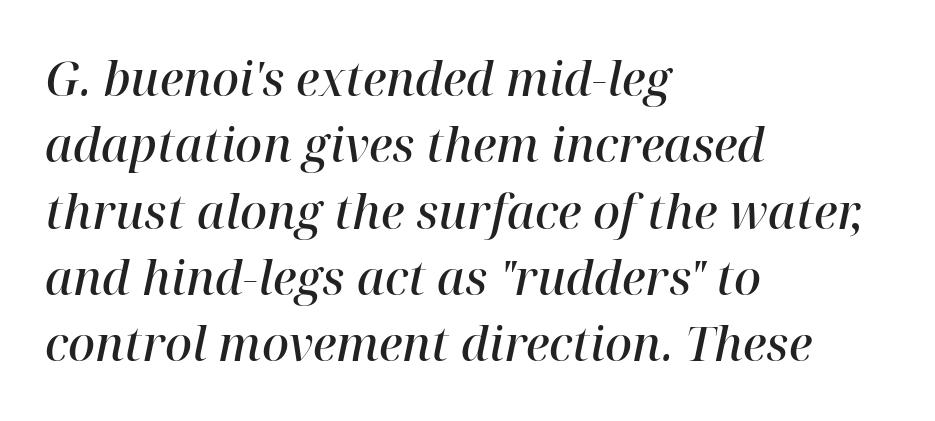
{"serif": "yes", "italic": "yes", "lean": "right", "slant_degrees": 12, "bold": "semi", "weight": "semibold", "width": "normal", "stroke_contrast": "high", "x_height": "medium", "monospaced": "no", "underline": "no", "align": "left", "line_spacing": "normal", "line_spacing_ratio": 1.41, "letter_spacing": "normal", "letter_spacing_em": 0.0, "glyph_px": 47}
